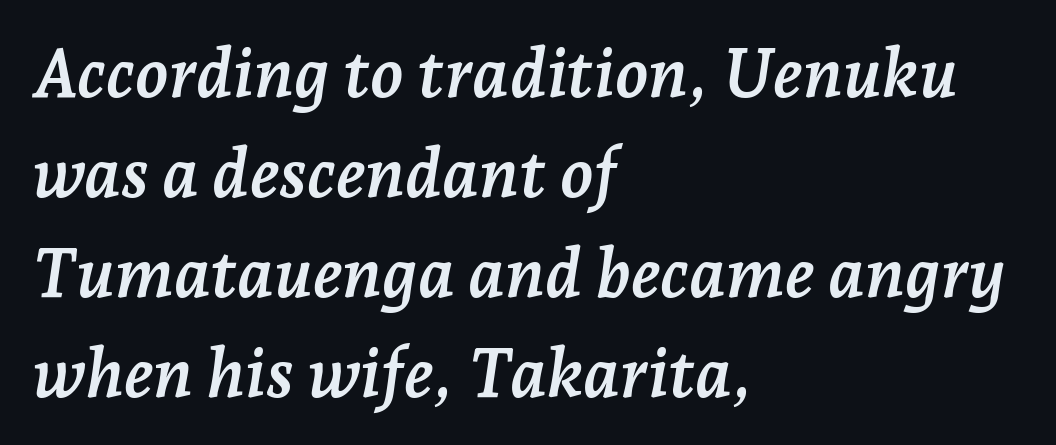
The image shows 68 px semibold serif type, italic (leaning right); set left-aligned, normal line spacing (1.47x), normal letter spacing, not underlined; low stroke contrast and a medium x-height.
